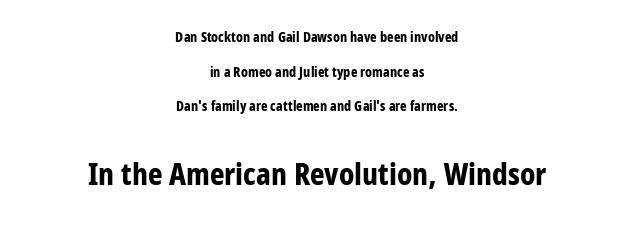
The face used here has the dense, thick strokes of a bold. A student would call this center alignment; a typographer would say set centered. Here the second block reads like a headline and the first like body copy. Regarding leading, the lines here are spaced well apart. Caption: standard tracking, unaltered. Posture: vertical.
